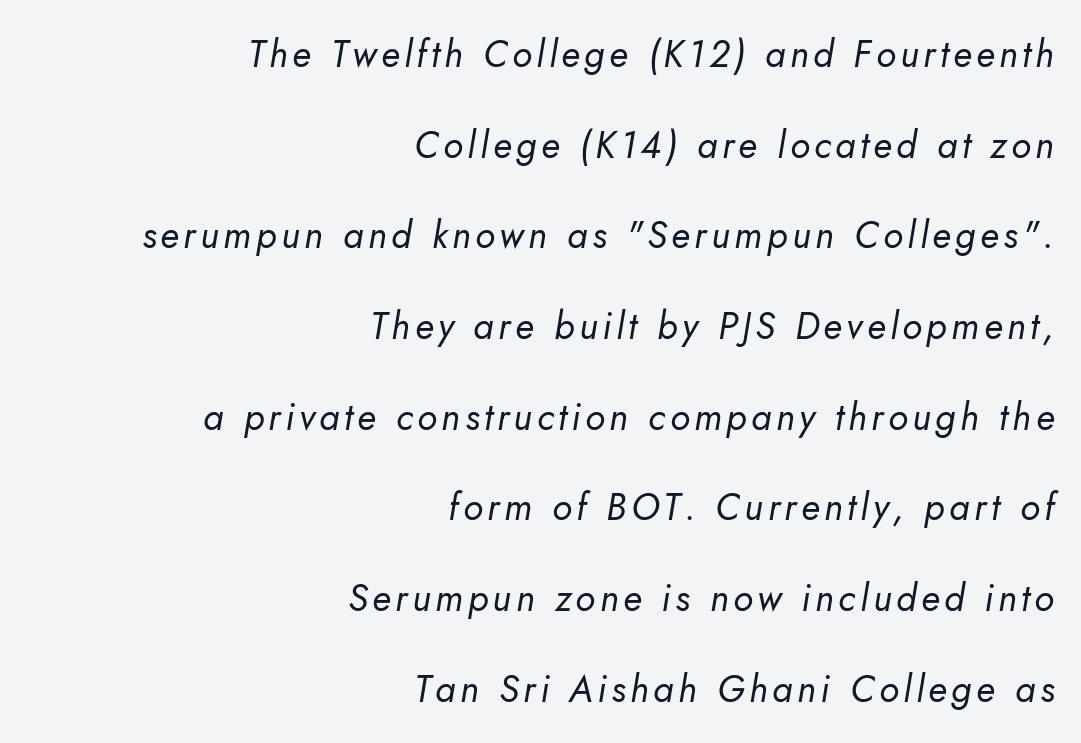
In CSS terms this would be text-align: right. These lines are rendered in a variable-pitch font. Bold? No — there's no thickening of the strokes. Is there much room between lines? Yes — plenty of vertical air separates them. The space beneath each line is pristine and unruled.
